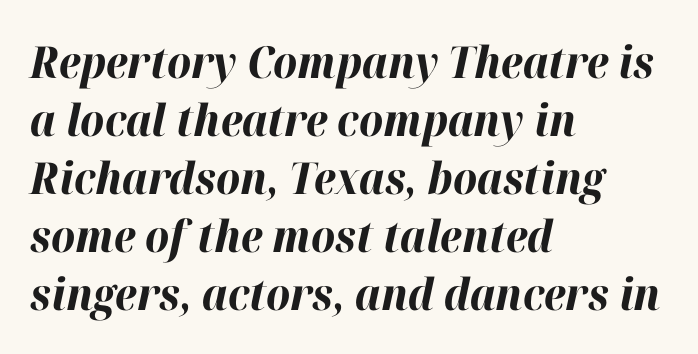
The lines are quadded left. Character widths vary here, with narrow letters taking less room than wide ones. The words here are not underlined. These lines keep a tight, regular rhythm from letter to letter. Posture: slanted.
